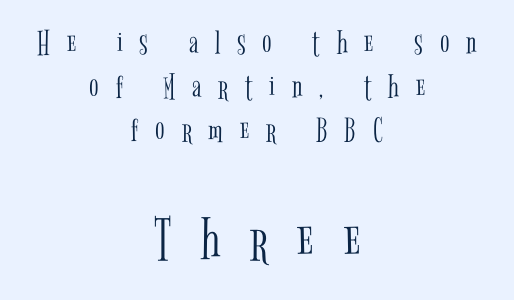
The image shows 62 px light, condensed serif type, upright; set centered, normal line spacing (1.25x), unusually wide letter spacing (+0.48 em), not underlined; the second (bottom) block is 1.77x larger; low stroke contrast and a medium x-height.
